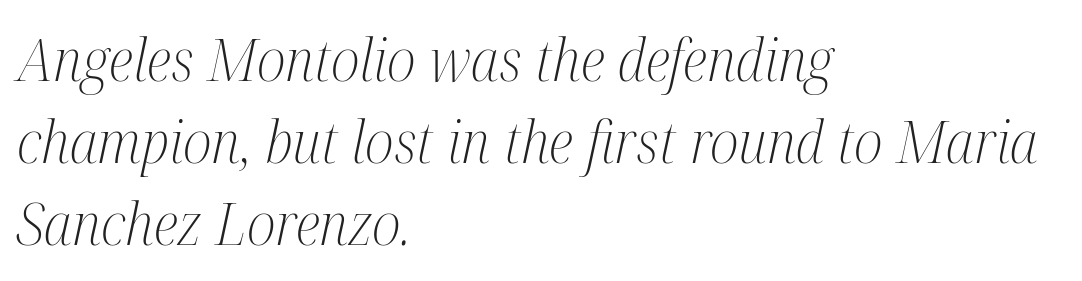
The image shows 59 px light, condensed serif type, italic (leaning right); set left-aligned, normal line spacing (1.39x), normal letter spacing, not underlined; medium stroke contrast and a medium x-height.
